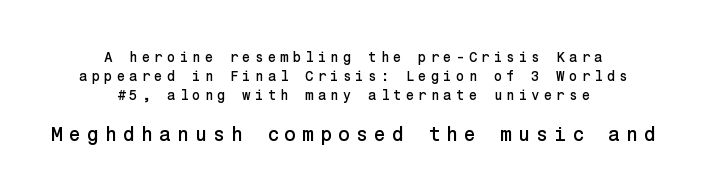
{"italic": "no", "underline": "no", "align": "center", "line_spacing": "normal", "line_spacing_ratio": 1.37, "letter_spacing": "wide", "letter_spacing_em": 0.28, "larger_block": "second", "size_ratio": 1.43, "glyph_px": 20}
